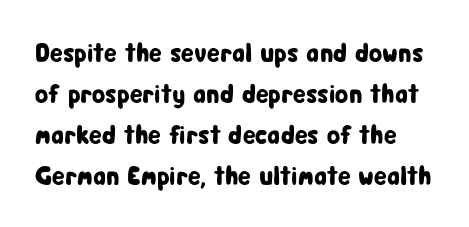
{"italic": "no", "underline": "no", "line_spacing": "normal", "line_spacing_ratio": 1.52, "letter_spacing": "normal", "letter_spacing_em": 0.0, "glyph_px": 27}
